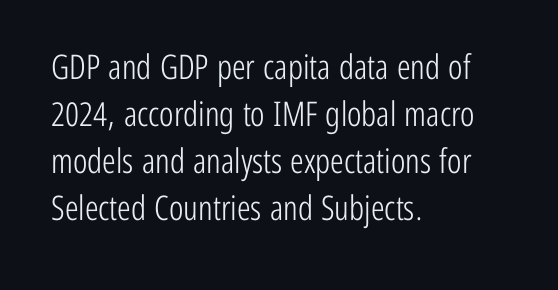
{"serif": "no", "italic": "no", "bold": "no", "weight": "light", "width": "condensed", "stroke_contrast": "low", "x_height": "medium", "monospaced": "no", "underline": "no", "align": "left", "line_spacing": "normal", "line_spacing_ratio": 1.38, "letter_spacing": "normal", "letter_spacing_em": 0.0, "glyph_px": 34}
